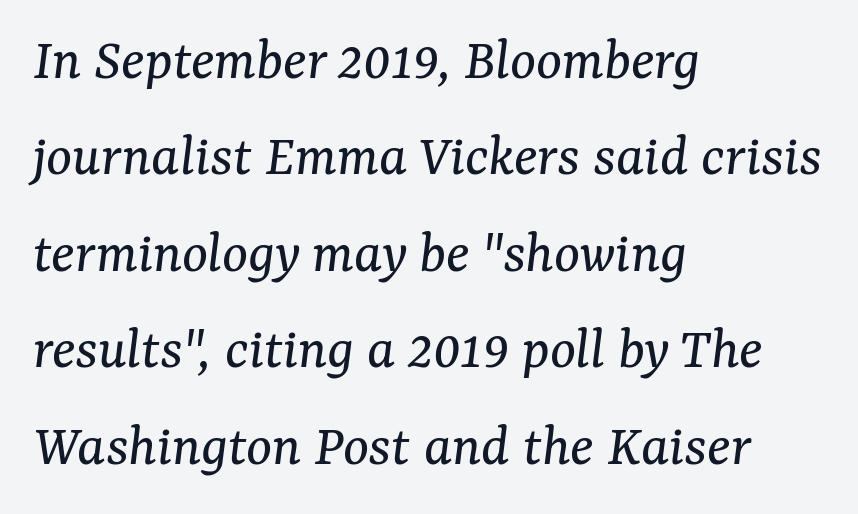
No heavy texture on the line: the type isn't bold. Is this a fixed-width face? No — the glyphs have proportional, varying widths. Observe the lean: these are italic letterforms. The gaps between neighbouring characters are ordinary and unremarkable. Note: serifs present on the glyphs.
